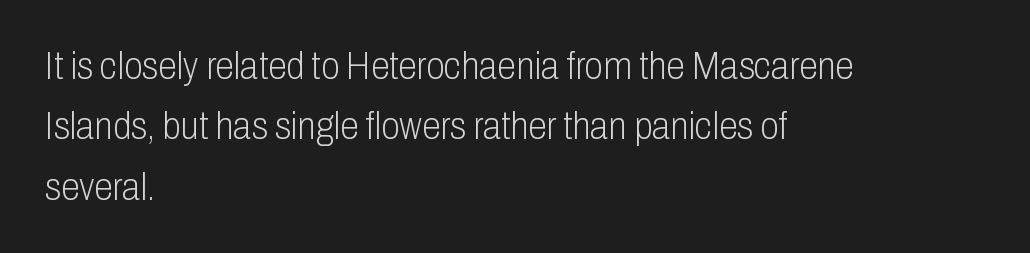
The image shows 38 px light, condensed sans-serif type, upright; set left-aligned, normal line spacing (1.59x), normal letter spacing, not underlined; low stroke contrast and a medium x-height.
